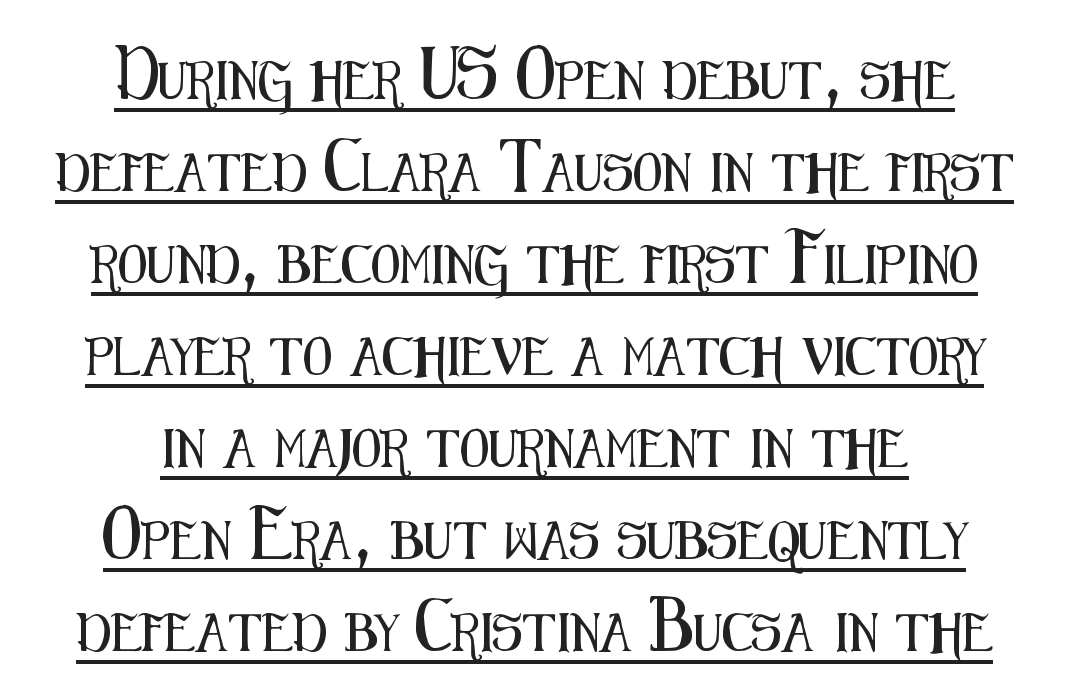
{"italic": "no", "width": "condensed", "stroke_contrast": "medium", "x_height": "medium", "monospaced": "no", "underline": "yes", "align": "center", "line_spacing": "loose", "line_spacing_ratio": 2.42, "letter_spacing": "normal", "letter_spacing_em": 0.0, "glyph_px": 38}
